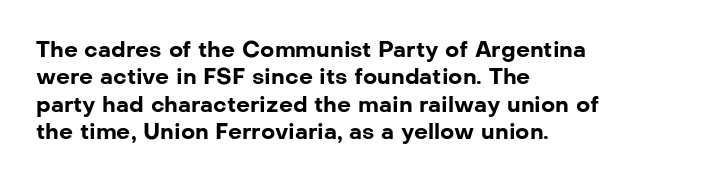
Only glyphs here, with clear space below each row. The type sits square on the baseline with zero lean. Short note: letters normally spaced. Summary of vertical rhythm: regular, with standard interline spacing. Thick stems and heavy bowls — unmistakably bold. Short and long lines alike share a common starting point at left.
